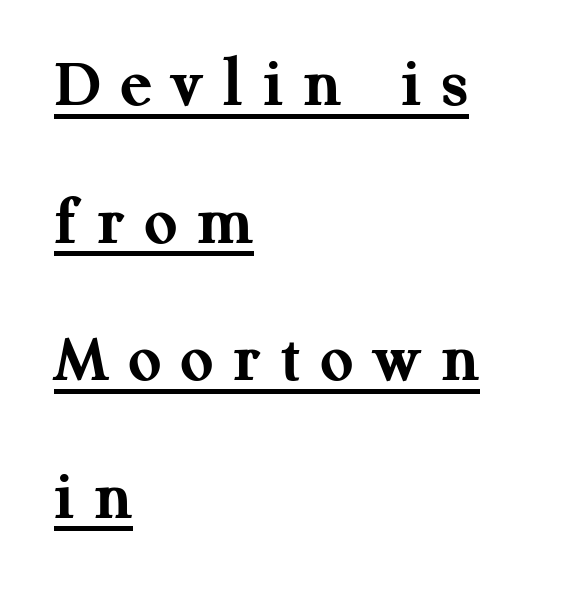
The image shows 72 px semibold serif type, upright; set left-aligned, loose line spacing (1.91x), unusually wide letter spacing (+0.28 em), underlined; medium stroke contrast and a medium x-height.
